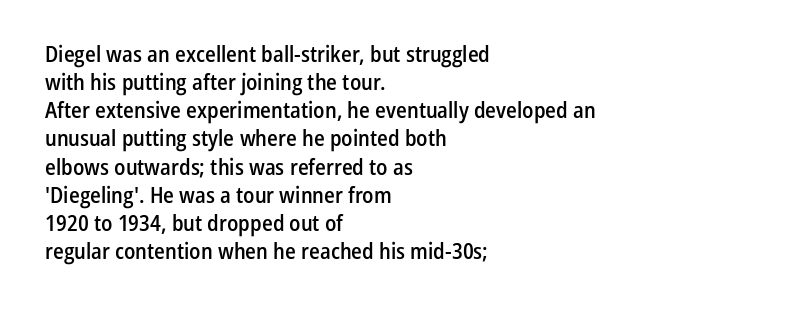
The image shows 22 px text type, upright; set left-aligned, normal line spacing (1.28x), normal letter spacing, not underlined.
